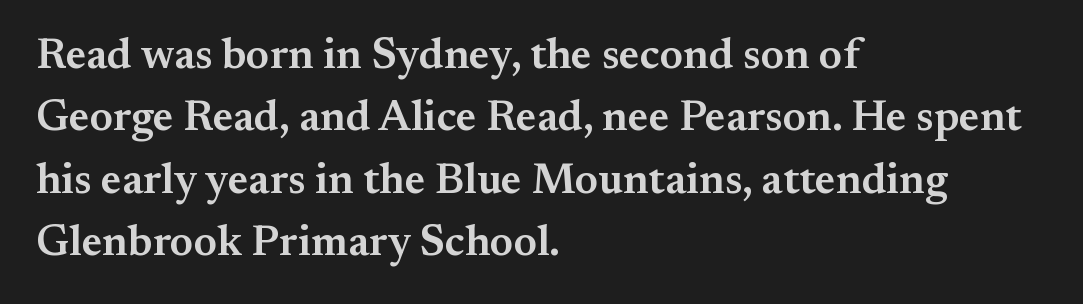
Q: Is the text bold? A: Semi-bold.
Q: Is the text italic (slanted)? A: No, it is upright.
Q: Is the typeface a serif or a sans-serif typeface? A: Serif.
Q: Is the text underlined? A: No.
Q: How is the paragraph aligned? A: Left-aligned.
Q: Is the spacing between letters normal or unusually wide? A: Normal.
Q: Is the spacing between lines tight, normal or loose? A: Normal.
Q: Width (condensed, normal, or wide)? A: Normal.
Q: Stroke contrast? A: Medium.
Q: x-height? A: Small.
Q: Monospaced? A: No.
